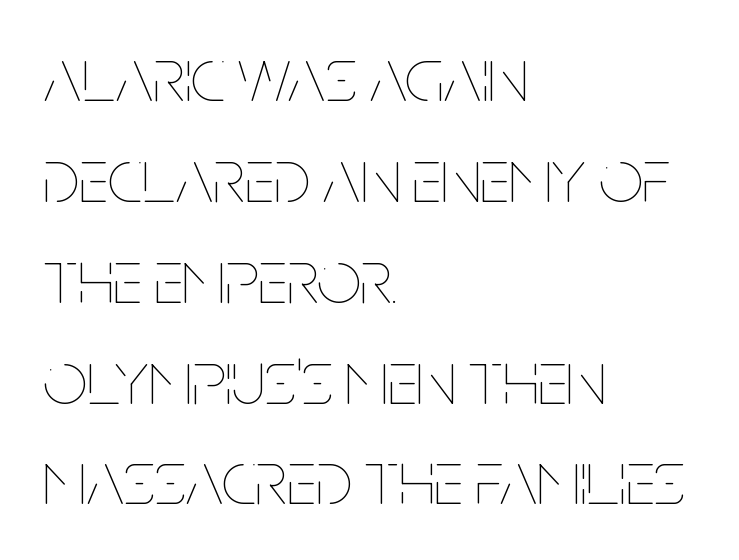
Ascenders rise straight up at ninety degrees. Vertical stems look standard width or narrower in stroke. Alignment: flush left. The string is rendered with underlining switched off.
